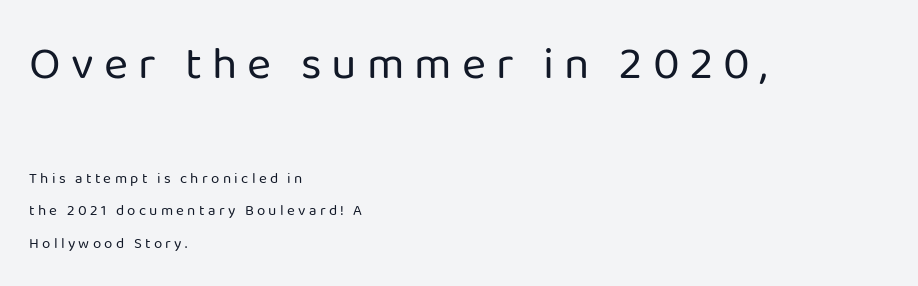
{"serif": "no", "italic": "no", "bold": "no", "weight": "regular", "width": "normal", "stroke_contrast": "low", "x_height": "medium", "monospaced": "no", "underline": "no", "align": "left", "line_spacing": "loose", "line_spacing_ratio": 2.19, "letter_spacing": "wide", "letter_spacing_em": 0.22, "larger_block": "first", "size_ratio": 3.07, "glyph_px": 46}
